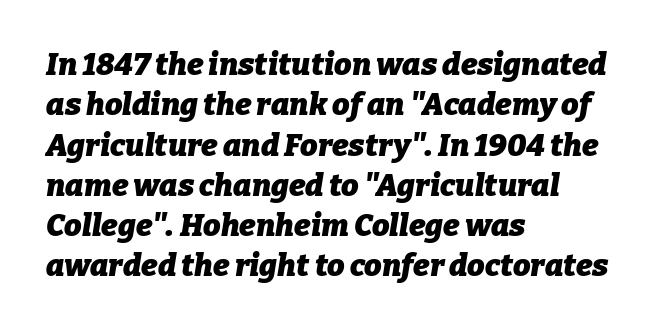
This block has exactly the height ordinary leading produces. Looks like regular typesetting: each glyph gets only the width it needs. Its strokes are broad and dark, the hallmark of bold type. The typography opts for an oblique posture over an upright one. A bare baseline throughout the passage. The paragraph shown leans on its left margin.
